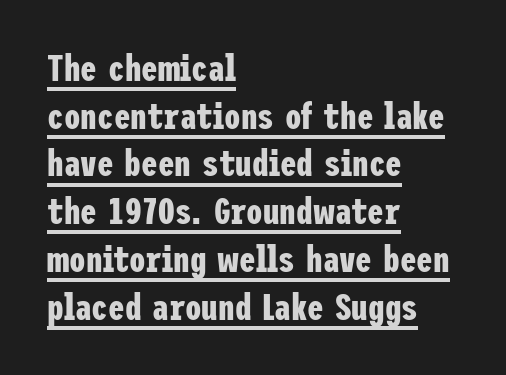
The image shows 37 px bold, condensed sans-serif type, upright; set left-aligned, normal line spacing (1.29x), normal letter spacing, underlined; low stroke contrast and a medium x-height.
